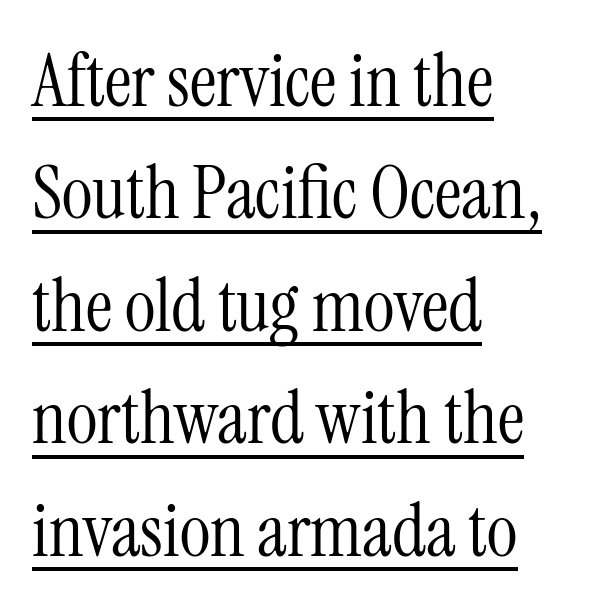
Underline: present. Weight: in the light-to-regular range. The rendering uses natural spacing where letterforms have individual widths. The rendering anchors every line to the left-hand side.
